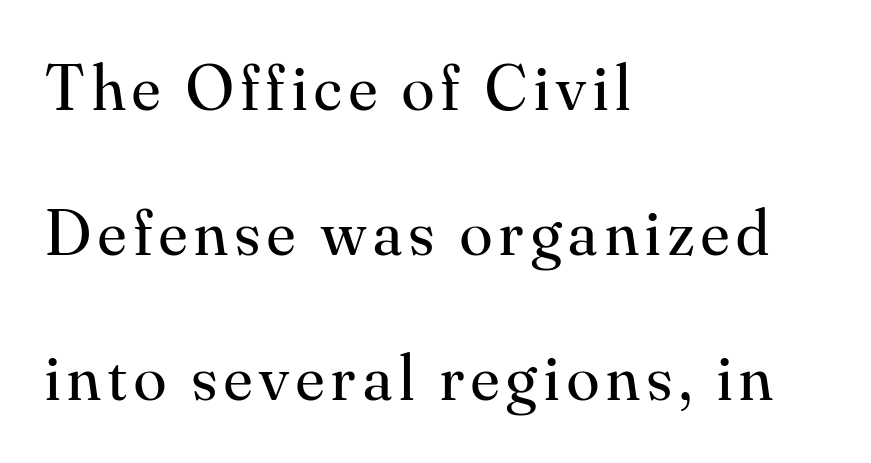
Q: Is the text bold? A: No.
Q: Is the text italic (slanted)? A: No, it is upright.
Q: Is the typeface a serif or a sans-serif typeface? A: Serif.
Q: Is the text underlined? A: No.
Q: How is the paragraph aligned? A: Left-aligned.
Q: Is the spacing between lines tight, normal or loose? A: Loose.
Q: Width (condensed, normal, or wide)? A: Normal.
Q: Stroke contrast? A: Medium.
Q: x-height? A: Small.
Q: Monospaced? A: No.
